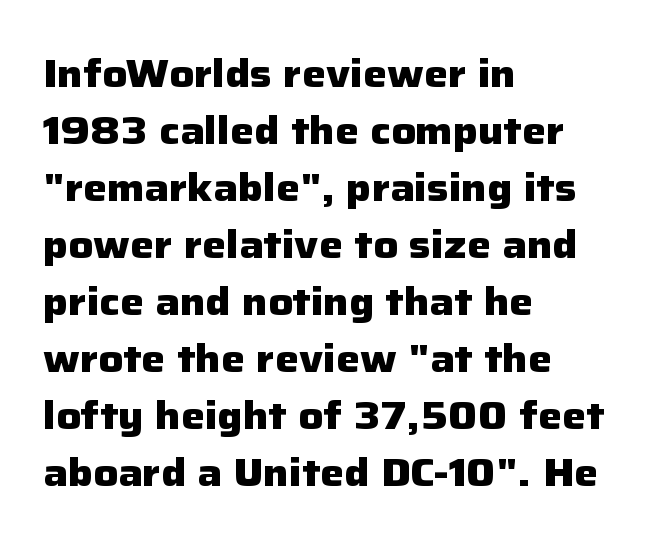
The strokes are fattened all the way to bold. Only glyphs here, with clear space below each row. Is the letter spacing exaggerated? No — it looks like the ordinary default. You could not count columns in this text — the font is proportionally spaced. To sum up the face: it is a sans, with no serifs. Alignment: flush left.
